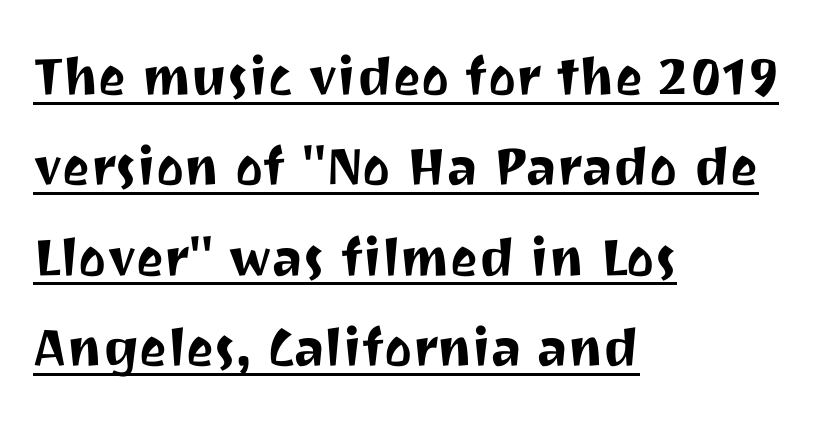
Looks like regular typesetting: each glyph gets only the width it needs. These lines sit exactly where default settings would place them. Italic? Not at all — the glyphs are vertical. These lines keep a tight, regular rhythm from letter to letter. Observe the absence of serifs on each vertical stroke in this sample. All the whitespace from short lines collects on the right.
